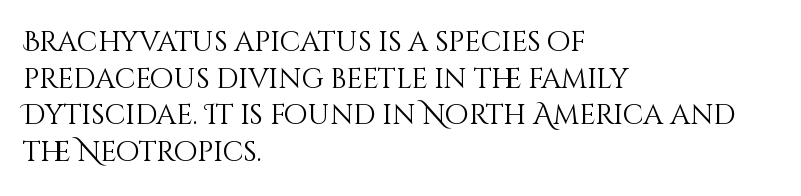
{"italic": "no", "bold": "no", "weight": "light", "width": "normal", "stroke_contrast": "medium", "x_height": "large", "monospaced": "no", "underline": "no", "align": "left", "line_spacing": "normal", "line_spacing_ratio": 1.31, "letter_spacing": "normal", "letter_spacing_em": 0.0, "glyph_px": 28}
